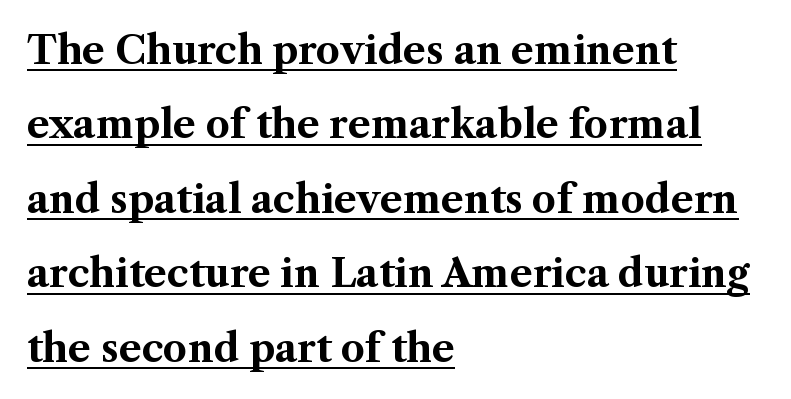
Honestly, the rows look like they've been pulled way apart. Nope, not italic — everything's standing straight. Weight check: bold — yes, fully. Check where the strokes stop: tiny serifs finish them off. A baseline rule has been typeset under these characters.
